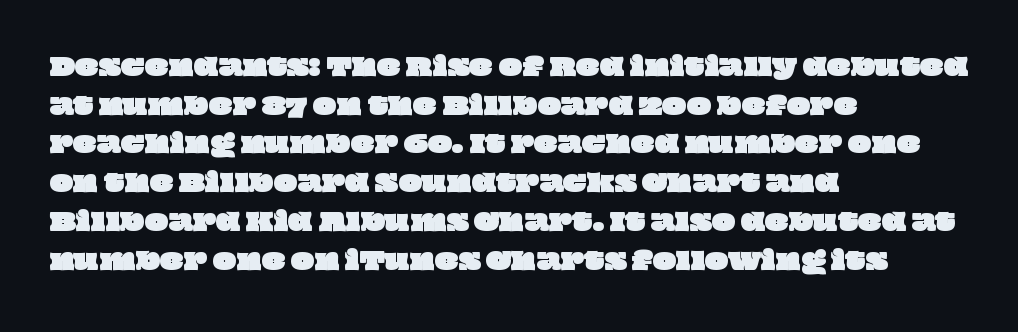
{"underline": "no", "align": "left", "line_spacing": "normal", "line_spacing_ratio": 1.55, "letter_spacing": "normal", "letter_spacing_em": 0.0, "glyph_px": 25}
